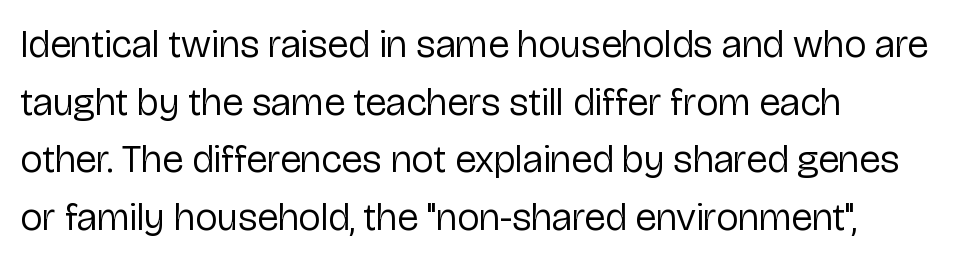
Nothing sits at the stroke ends, so this counts as sans-serif. Plain, unruled lines of type. Weight: in the light-to-regular range. The tracking reads as untouched default to a designer's eye.
